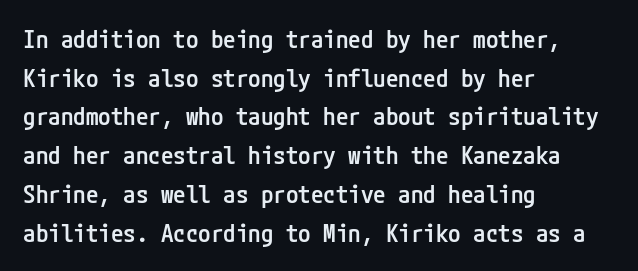
Quick note: underline off. The passage is arranged the way most books set body copy — flush left. Quick note: interline space is typical. Posture: vertical. The letters sit at their default tracking, neither squeezed nor spread.
